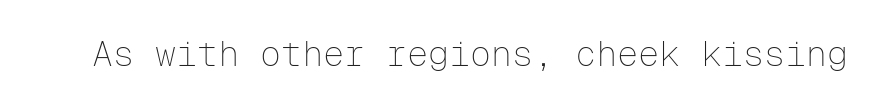
A sans-serif font was chosen for this passage. Ink coverage per letter is moderate at most. The area under the type is left untouched. Monospaced: the letters line up in strict vertical columns. Characters follow at the spacing the type designer built in.
